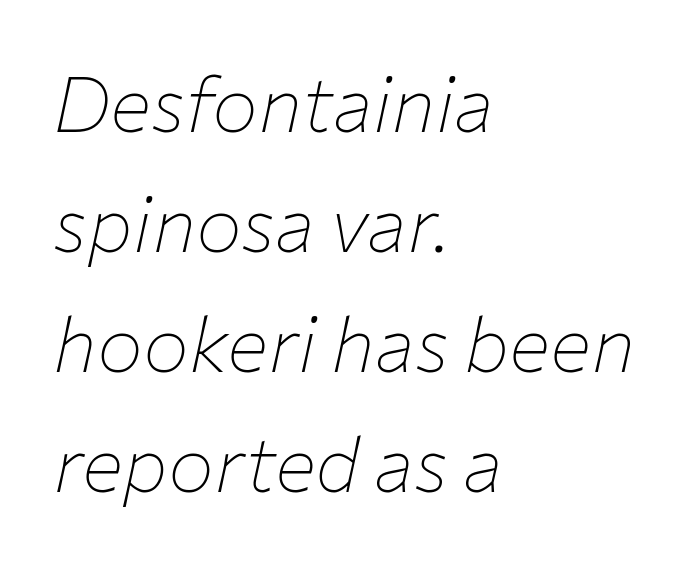
The image shows 77 px thin type, italic (leaning right); set left-aligned, normal line spacing (1.56x), normal letter spacing, not underlined; low stroke contrast and a medium x-height.
